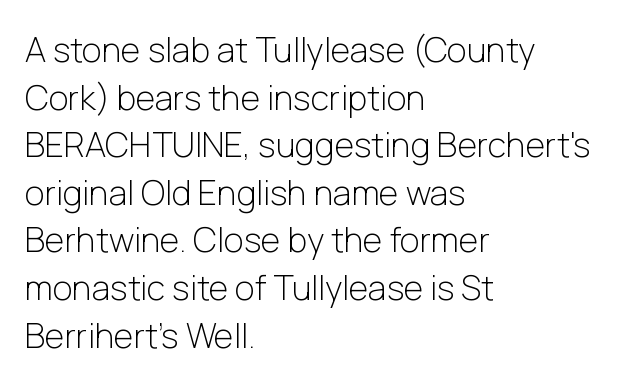
{"serif": "no", "italic": "no", "bold": "no", "weight": "light", "width": "normal", "stroke_contrast": "low", "x_height": "medium", "monospaced": "no", "underline": "no", "align": "left", "line_spacing": "normal", "line_spacing_ratio": 1.4, "letter_spacing": "normal", "letter_spacing_em": 0.0, "glyph_px": 34}
